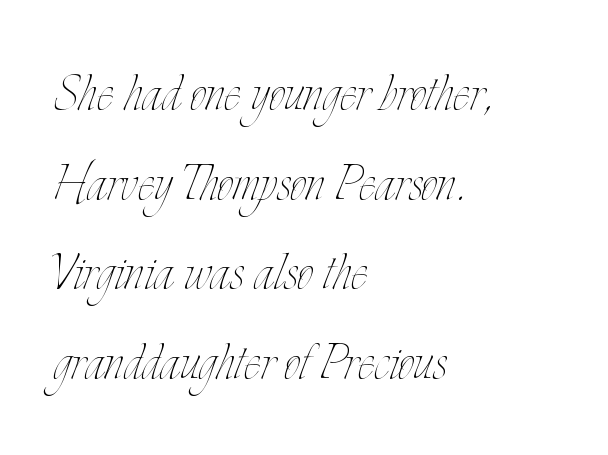
Q: Is the text bold? A: No.
Q: Is the text italic (slanted)? A: Yes.
Q: Is the text underlined? A: No.
Q: How is the paragraph aligned? A: Left-aligned.
Q: Is the spacing between letters normal or unusually wide? A: Normal.
Q: Is the spacing between lines tight, normal or loose? A: Normal.
Q: Width (condensed, normal, or wide)? A: Condensed.
Q: Stroke contrast? A: Low.
Q: x-height? A: Small.
Q: Monospaced? A: No.
